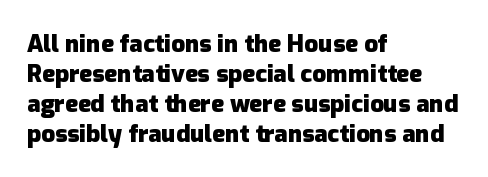
Q: Is the text bold? A: Yes.
Q: Is the text italic (slanted)? A: No, it is upright.
Q: Is the text underlined? A: No.
Q: How is the paragraph aligned? A: Left-aligned.
Q: Is the spacing between letters normal or unusually wide? A: Normal.
Q: Is the spacing between lines tight, normal or loose? A: Normal.
